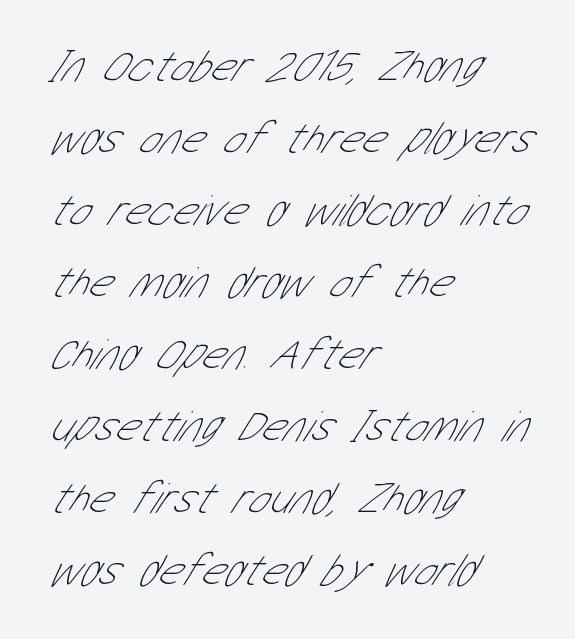
The image shows 45 px thin, condensed sans-serif type; set left-aligned, normal line spacing (1.6x), normal letter spacing, not underlined; low stroke contrast and a medium x-height.
